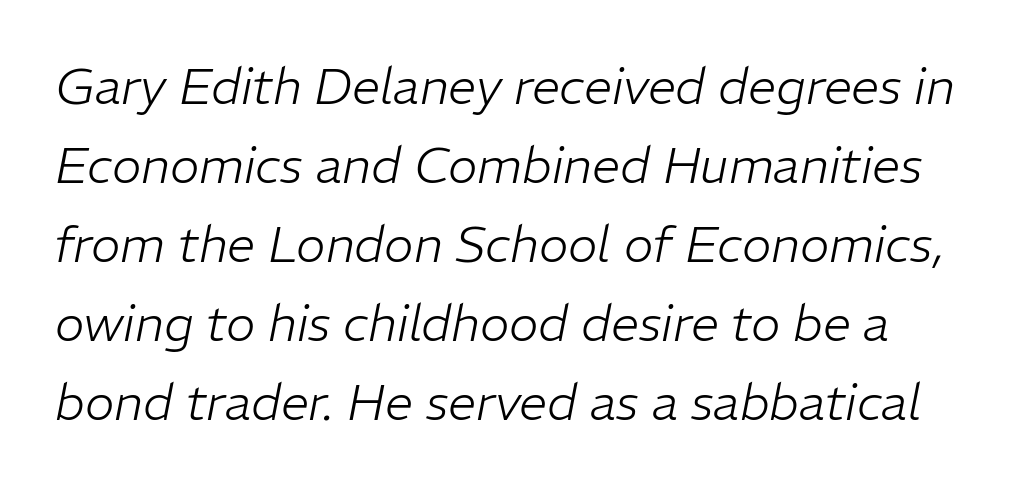
Q: Is the text bold? A: No.
Q: Is the text italic (slanted)? A: Yes, it leans right by about 11 degrees.
Q: Is the text underlined? A: No.
Q: Is the spacing between letters normal or unusually wide? A: Normal.
Q: Is the spacing between lines tight, normal or loose? A: Normal.
Q: Width (condensed, normal, or wide)? A: Normal.
Q: Stroke contrast? A: Low.
Q: x-height? A: Medium.
Q: Monospaced? A: No.
